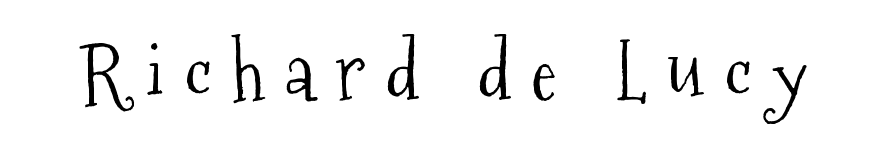
The image shows 79 px light, condensed serif type, upright; set unusually wide letter spacing (+0.25 em), not underlined; medium stroke contrast and a medium x-height.
